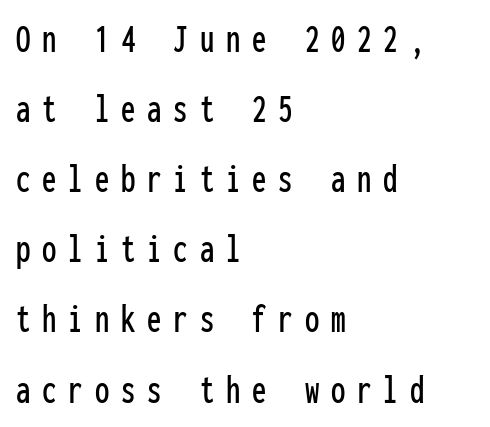
The image shows 41 px condensed sans-serif type, upright, monospaced; set left-aligned, line spacing 1.71x, unusually wide letter spacing (+0.29 em), not underlined; low stroke contrast and a medium x-height.
